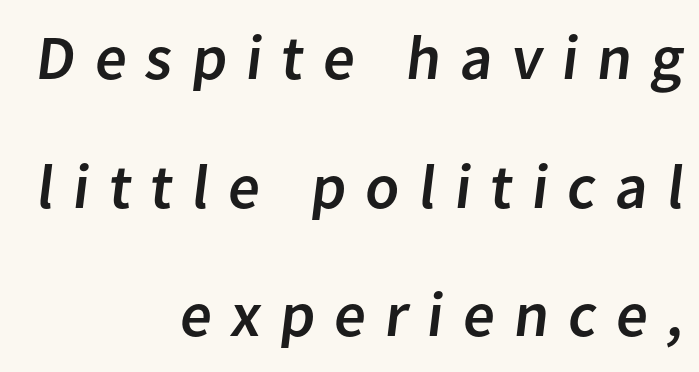
{"serif": "no", "width": "normal", "stroke_contrast": "low", "x_height": "medium", "monospaced": "no", "underline": "no", "align": "right", "line_spacing": "loose", "line_spacing_ratio": 2.04, "letter_spacing": "wide", "letter_spacing_em": 0.3, "glyph_px": 63}
